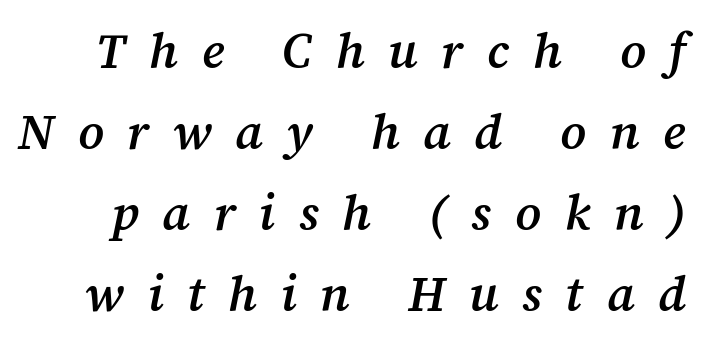
Q: Is the text bold? A: Semi-bold.
Q: Is the text italic (slanted)? A: Yes, it leans right by about 12 degrees.
Q: Is the typeface a serif or a sans-serif typeface? A: Serif.
Q: Is the text underlined? A: No.
Q: Is the spacing between letters normal or unusually wide? A: Unusually wide.
Q: Is the spacing between lines tight, normal or loose? A: Normal.
Q: Width (condensed, normal, or wide)? A: Normal.
Q: Stroke contrast? A: Medium.
Q: x-height? A: Medium.
Q: Monospaced? A: No.
